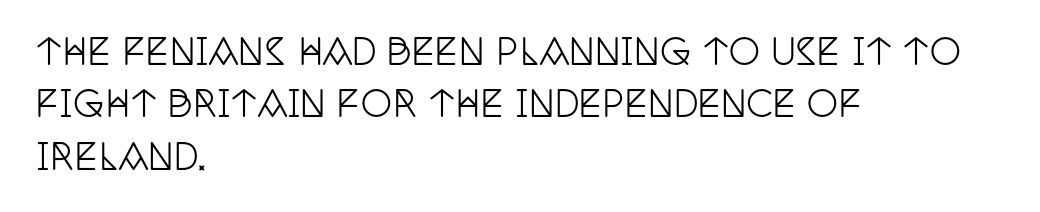
Q: Is the text italic (slanted)? A: No, it is upright.
Q: Is the typeface a serif or a sans-serif typeface? A: Serif.
Q: Is the text underlined? A: No.
Q: How is the paragraph aligned? A: Left-aligned.
Q: Is the spacing between letters normal or unusually wide? A: Normal.
Q: Is the spacing between lines tight, normal or loose? A: Normal.
Q: Width (condensed, normal, or wide)? A: Condensed.
Q: Stroke contrast? A: Low.
Q: x-height? A: Large.
Q: Monospaced? A: No.
